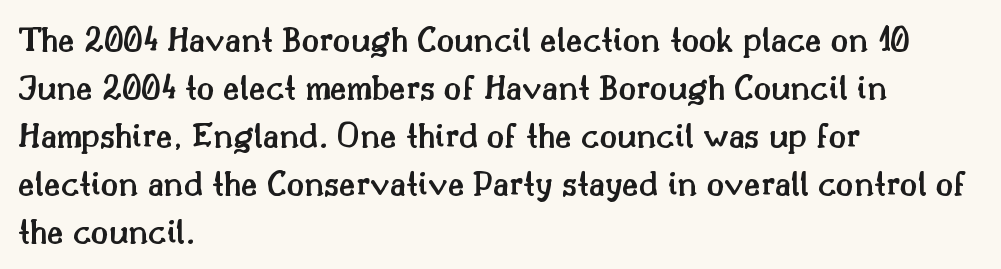
Q: Is the text bold? A: Semi-bold.
Q: Is the text italic (slanted)? A: No, it is upright.
Q: Is the typeface a serif or a sans-serif typeface? A: Serif.
Q: Is the text underlined? A: No.
Q: How is the paragraph aligned? A: Left-aligned.
Q: Is the spacing between letters normal or unusually wide? A: Normal.
Q: Is the spacing between lines tight, normal or loose? A: Normal.
Q: Width (condensed, normal, or wide)? A: Normal.
Q: Stroke contrast? A: Medium.
Q: x-height? A: Small.
Q: Monospaced? A: No.
